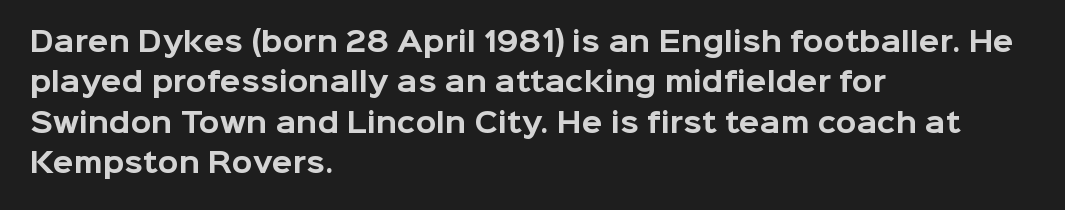
{"italic": "no", "bold": "yes", "underline": "no", "align": "left", "line_spacing": "normal", "line_spacing_ratio": 1.5, "letter_spacing": "normal", "letter_spacing_em": 0.0, "glyph_px": 27}
